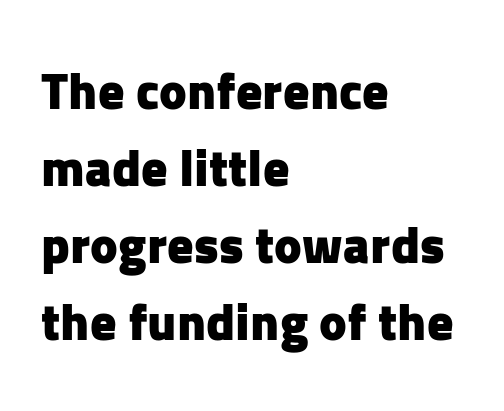
{"serif": "no", "italic": "no", "bold": "yes", "weight": "heavy", "width": "normal", "stroke_contrast": "low", "x_height": "medium", "monospaced": "no", "underline": "no", "align": "left", "line_spacing": "normal", "line_spacing_ratio": 1.48, "letter_spacing": "normal", "letter_spacing_em": 0.0, "glyph_px": 52}
